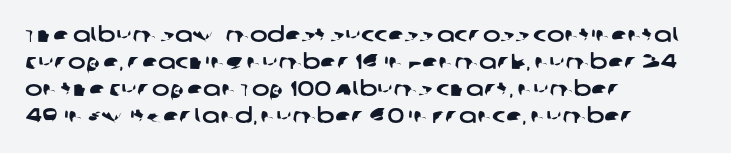
Q: Is the text underlined? A: No.
Q: How is the paragraph aligned? A: Left-aligned.
Q: Is the spacing between letters normal or unusually wide? A: Normal.
Q: Is the spacing between lines tight, normal or loose? A: Normal.
